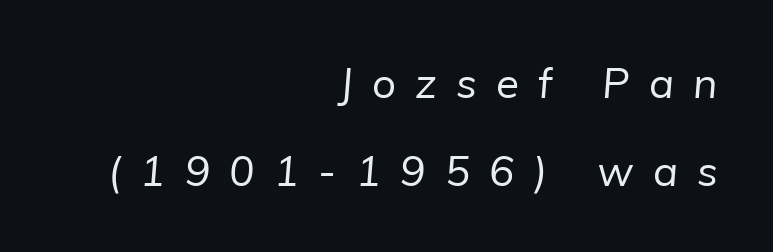
{"serif": "no", "bold": "no", "weight": "regular", "width": "normal", "stroke_contrast": "low", "x_height": "medium", "monospaced": "no", "underline": "no", "align": "right", "line_spacing": "loose", "line_spacing_ratio": 2.09, "letter_spacing": "wide", "letter_spacing_em": 0.46, "glyph_px": 42}
